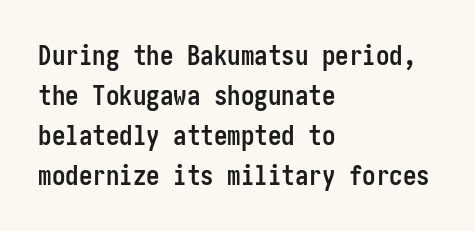
A student would call this left alignment; a typographer would say flush left, rag right. Lines of text with bare space underneath. Does the weight exceed regular? Yes, all the way to bold. Posture: vertical. The rows are spaced the way most documents space them. In terms of letterspacing, this is plain default setting.
